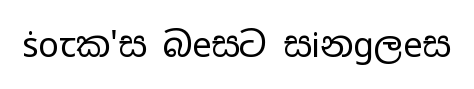
{"serif": "no", "italic": "no", "bold": "no", "weight": "regular", "width": "wide", "stroke_contrast": "low", "x_height": "medium", "monospaced": "no", "underline": "no", "letter_spacing": "normal", "letter_spacing_em": 0.0, "glyph_px": 34}
